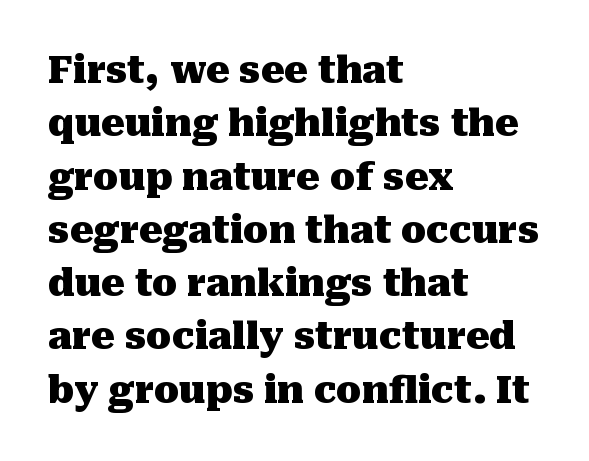
The image shows 37 px heavy serif type, upright; set left-aligned, normal line spacing (1.44x), normal letter spacing, not underlined; medium stroke contrast and a medium x-height.
